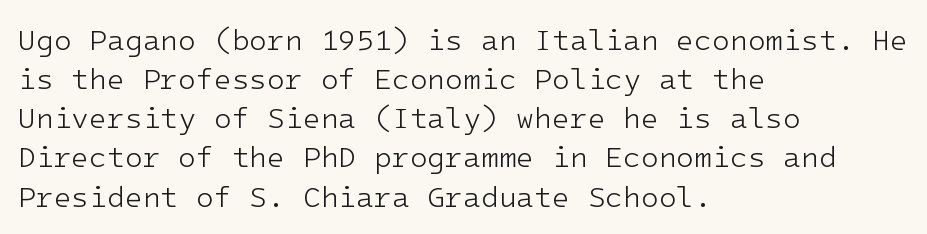
This is the regular roman posture of the typeface. You could call the tracking neutral — neither tight nor loose. Letters rest on an invisible, unmarked baseline. Typeset ragged right — the left edge is the straight one. Honestly, the row spacing looks completely unremarkable.
